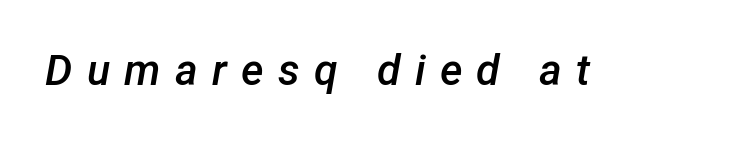
{"italic": "yes", "lean": "right", "slant_degrees": 12, "bold": "semi", "weight": "semibold", "width": "normal", "stroke_contrast": "low", "x_height": "medium", "monospaced": "no", "underline": "no", "letter_spacing": "wide", "letter_spacing_em": 0.33, "glyph_px": 43}
